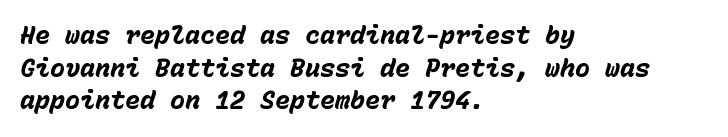
The image shows 25 px bold type, italic (leaning right); set left-aligned, normal line spacing (1.31x), normal letter spacing, not underlined.
